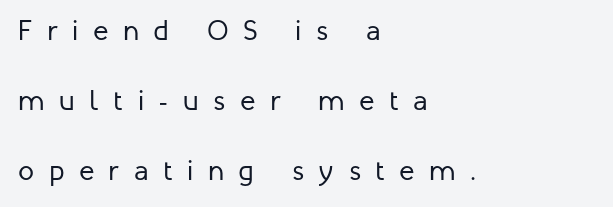
{"serif": "no", "italic": "no", "bold": "no", "weight": "regular", "width": "normal", "stroke_contrast": "low", "x_height": "medium", "monospaced": "no", "underline": "no", "align": "left", "line_spacing": "loose", "line_spacing_ratio": 2.42, "letter_spacing": "wide", "letter_spacing_em": 0.5, "glyph_px": 29}
